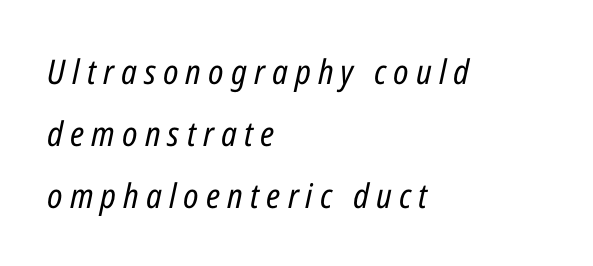
Q: Is the text bold? A: No.
Q: Is the text italic (slanted)? A: Yes, it leans right by about 12 degrees.
Q: Is the text underlined? A: No.
Q: How is the paragraph aligned? A: Left-aligned.
Q: Is the spacing between letters normal or unusually wide? A: Unusually wide.
Q: Width (condensed, normal, or wide)? A: Condensed.
Q: Stroke contrast? A: Low.
Q: x-height? A: Medium.
Q: Monospaced? A: No.
